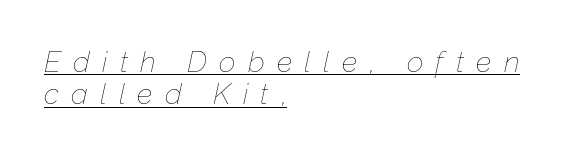
{"italic": "yes", "lean": "right", "slant_degrees": 12, "bold": "no", "weight": "thin", "width": "normal", "stroke_contrast": "low", "x_height": "medium", "monospaced": "no", "underline": "yes", "align": "left", "line_spacing": "tight", "line_spacing_ratio": 1.12, "letter_spacing": "wide", "letter_spacing_em": 0.42, "glyph_px": 29}
